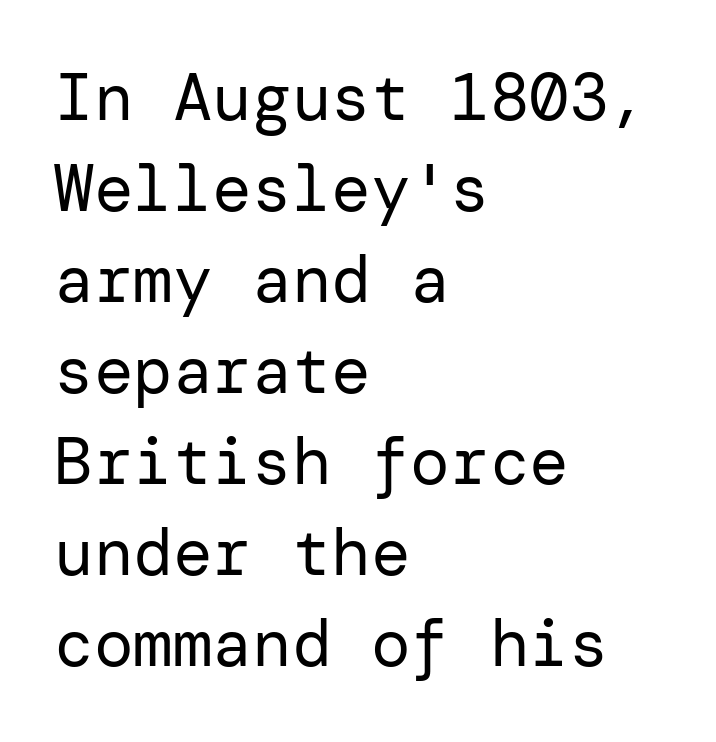
Q: Is the text bold? A: No.
Q: Is the text italic (slanted)? A: No, it is upright.
Q: Is the typeface a serif or a sans-serif typeface? A: Sans-serif.
Q: Is the text underlined? A: No.
Q: How is the paragraph aligned? A: Left-aligned.
Q: Is the spacing between letters normal or unusually wide? A: Normal.
Q: Is the spacing between lines tight, normal or loose? A: Normal.
Q: Width (condensed, normal, or wide)? A: Normal.
Q: Stroke contrast? A: Low.
Q: x-height? A: Medium.
